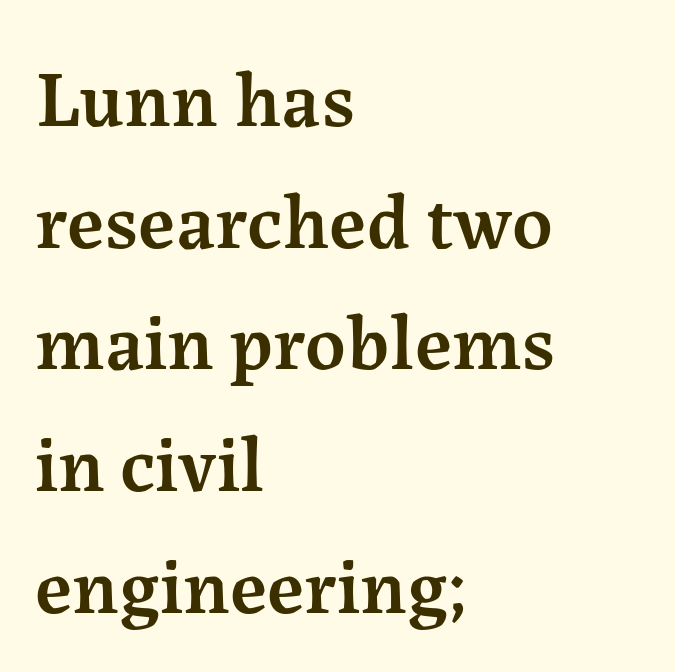
{"serif": "yes", "italic": "no", "bold": "semi", "weight": "semibold", "width": "normal", "stroke_contrast": "medium", "x_height": "medium", "monospaced": "no", "underline": "no", "align": "left", "line_spacing": "normal", "line_spacing_ratio": 1.54, "letter_spacing": "normal", "letter_spacing_em": 0.0, "glyph_px": 79}
